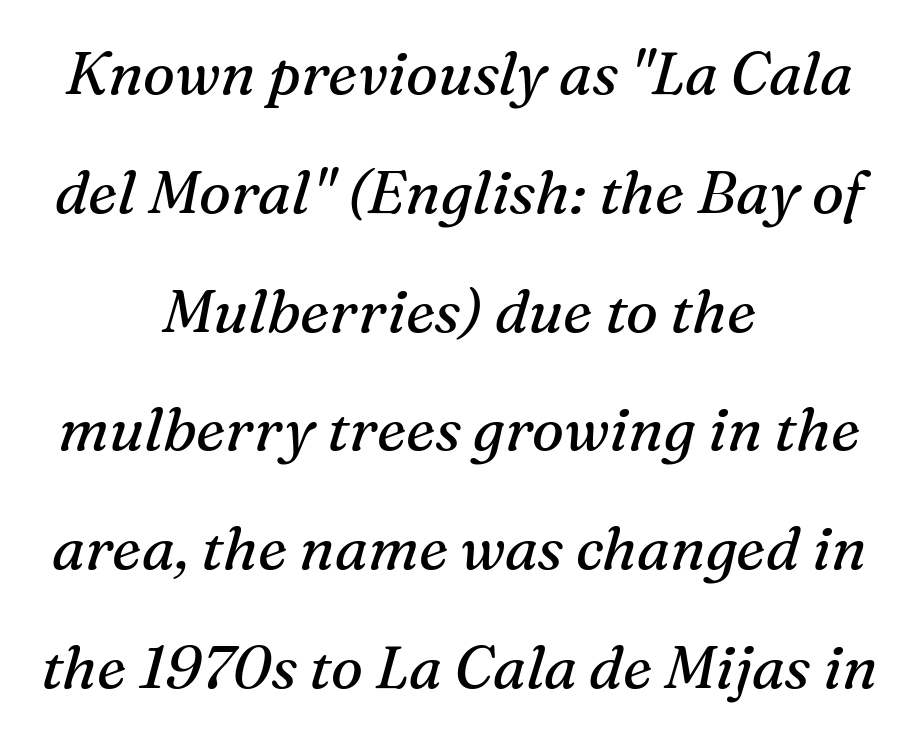
A serif font was chosen for this passage. The lines in this sample share a center point and differ in where they start and stop. Beneath every word, the page is bare. The rendering uses natural spacing where letterforms have individual widths.
